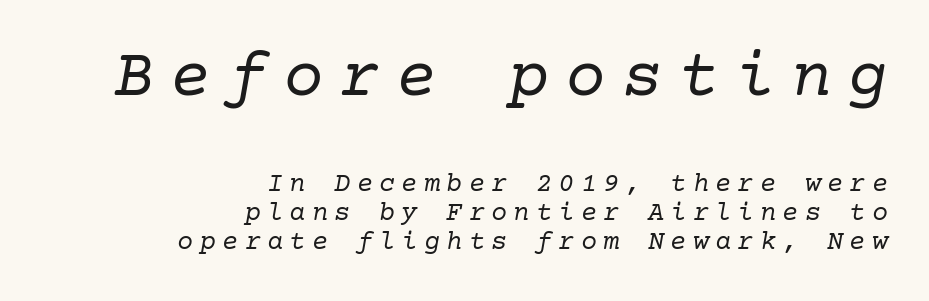
Q: Is the text bold? A: No.
Q: Is the text italic (slanted)? A: Yes, it leans right by about 10 degrees.
Q: Is the typeface a serif or a sans-serif typeface? A: Serif.
Q: Is the text underlined? A: No.
Q: How is the paragraph aligned? A: Right-aligned.
Q: Is the spacing between letters normal or unusually wide? A: Unusually wide.
Q: Is the spacing between lines tight, normal or loose? A: Tight.
Q: Which block of text is set in a larger size, the first (top) or the second (bottom)? A: The first (top) one.
Q: Width (condensed, normal, or wide)? A: Normal.
Q: Stroke contrast? A: Low.
Q: x-height? A: Medium.
